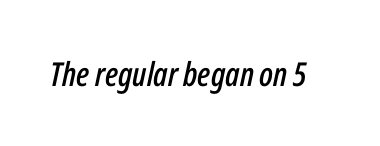
Looks like regular typesetting: each glyph gets only the width it needs. When letters slant like this, we call the style italic. Only glyphs here, with clear space below each row. The horizontal fit of the characters is conventional and even.
